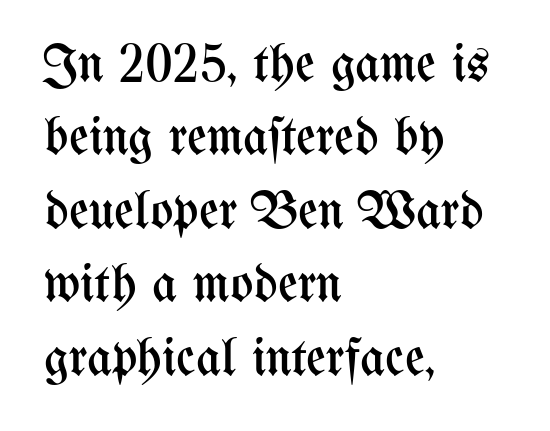
{"italic": "no", "bold": "no", "weight": "regular", "width": "condensed", "stroke_contrast": "medium", "x_height": "medium", "monospaced": "no", "underline": "no", "align": "left", "line_spacing": "normal", "line_spacing_ratio": 1.36, "letter_spacing": "normal", "letter_spacing_em": 0.0, "glyph_px": 54}
